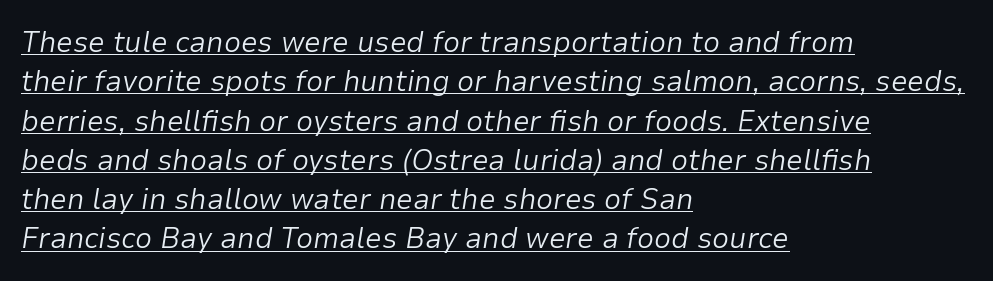
{"italic": "yes", "lean": "right", "slant_degrees": 9, "bold": "no", "weight": "light", "width": "normal", "stroke_contrast": "low", "x_height": "medium", "monospaced": "no", "underline": "yes", "align": "left", "line_spacing": "normal", "line_spacing_ratio": 1.31, "letter_spacing": "normal", "letter_spacing_em": 0.0, "glyph_px": 30}
